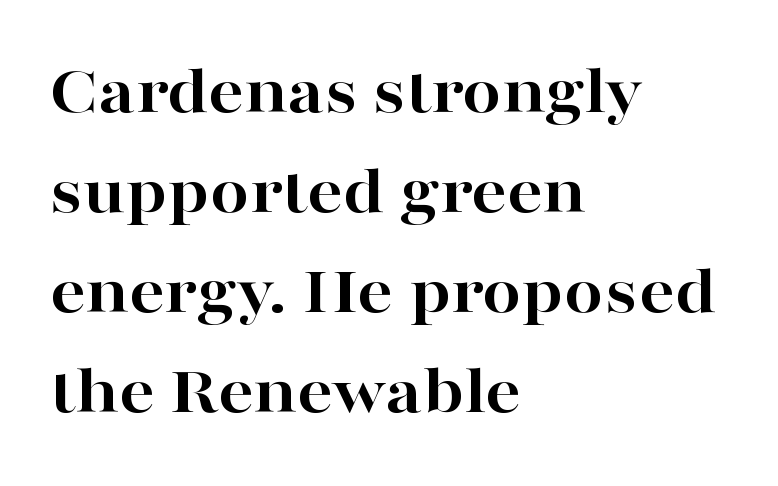
Q: Is the text bold? A: Yes.
Q: Is the text italic (slanted)? A: No, it is upright.
Q: Is the typeface a serif or a sans-serif typeface? A: Serif.
Q: Is the text underlined? A: No.
Q: How is the paragraph aligned? A: Left-aligned.
Q: Is the spacing between letters normal or unusually wide? A: Normal.
Q: Is the spacing between lines tight, normal or loose? A: Normal.
Q: Width (condensed, normal, or wide)? A: Wide.
Q: Stroke contrast? A: High.
Q: x-height? A: Medium.
Q: Monospaced? A: No.
